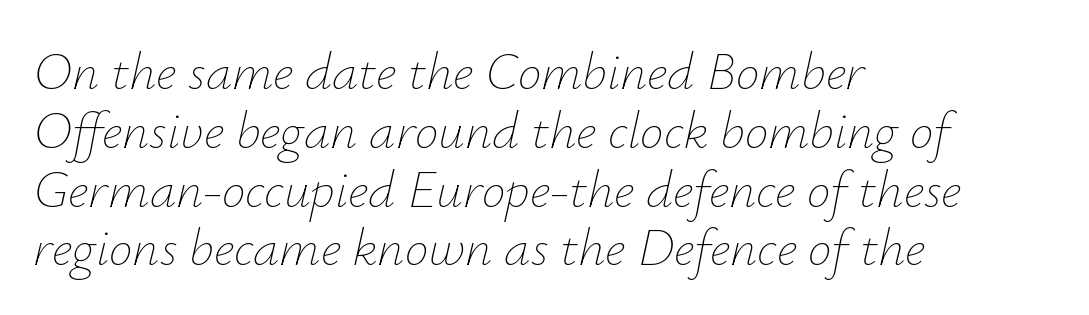
{"italic": "yes", "lean": "right", "slant_degrees": 12, "bold": "no", "weight": "thin", "width": "normal", "stroke_contrast": "low", "x_height": "small", "monospaced": "no", "underline": "no", "align": "left", "line_spacing": "tight", "line_spacing_ratio": 1.11, "letter_spacing": "normal", "letter_spacing_em": 0.0, "glyph_px": 53}
